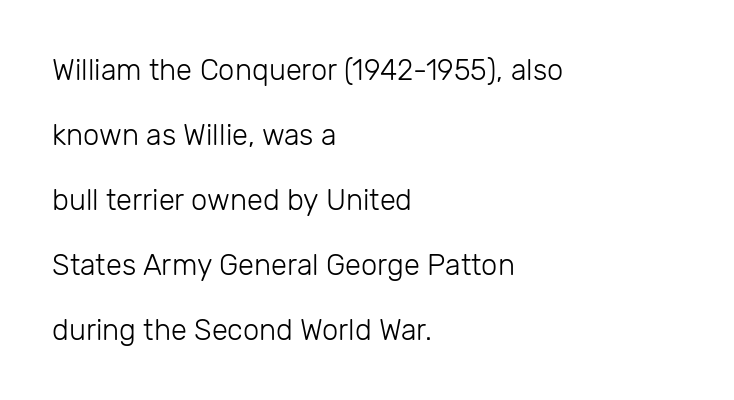
Q: Is the text bold? A: No.
Q: Is the text italic (slanted)? A: No, it is upright.
Q: Is the typeface a serif or a sans-serif typeface? A: Sans-serif.
Q: Is the text underlined? A: No.
Q: How is the paragraph aligned? A: Left-aligned.
Q: Is the spacing between letters normal or unusually wide? A: Normal.
Q: Is the spacing between lines tight, normal or loose? A: Loose.
Q: Width (condensed, normal, or wide)? A: Normal.
Q: Stroke contrast? A: Low.
Q: x-height? A: Medium.
Q: Monospaced? A: No.
